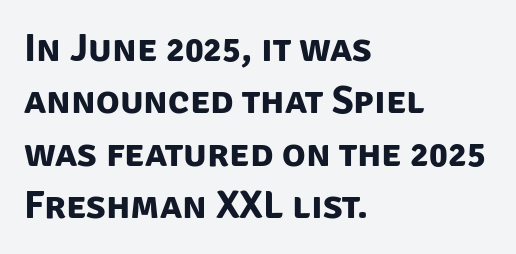
Type style note: lacks serifs. Chunky letters — that's bold for sure. Each row of text sits above clean, open space. Leftover space on each line is placed entirely after the last word.
